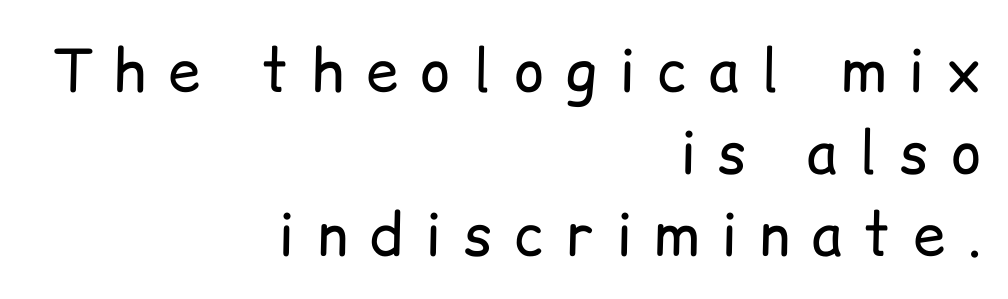
A typesetter would mark this as roman, not italic. Character widths vary here, with narrow letters taking less room than wide ones. The gaps between neighbouring characters are conspicuously large. The words here are not underlined. The characters display no serif detailing; their extremities are plain.
